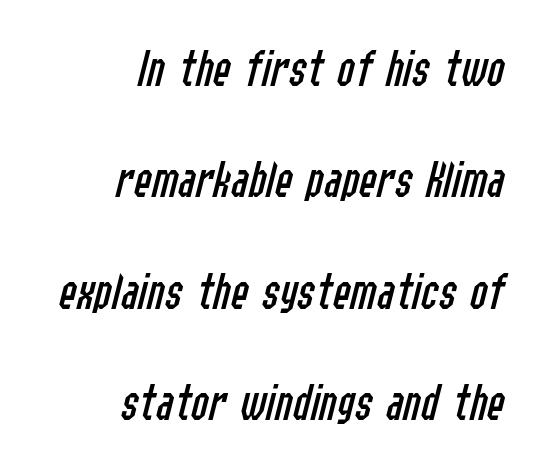
Weight: in the light-to-regular range. Here the designer chose a conventional face with non-uniform glyph widths. This sample uses an oblique cut, with every glyph tilted off the vertical. Beneath every word, the page is bare.
